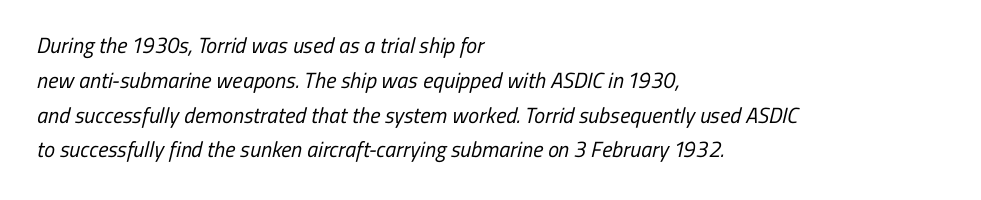
The strokes carry an ordinary text weight at most. Between one letter and the next there's only the usual sliver of space. Bare-footed words on every line. Every row of glyphs begins at an identical x-position on the left. Notice how descenders clear the ascenders below comfortably — that's standard leading.
